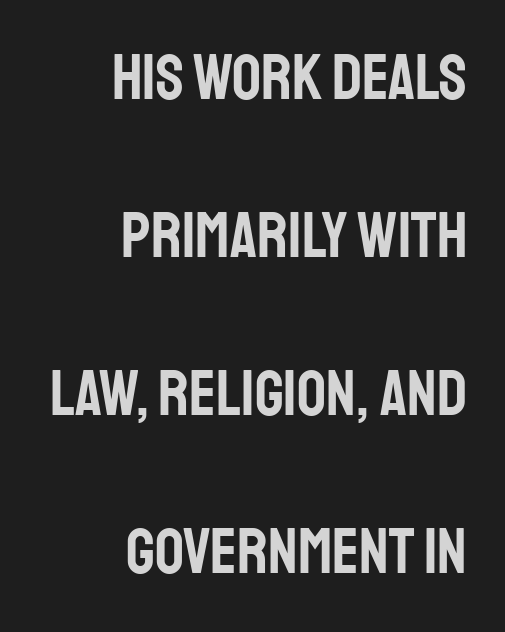
{"serif": "no", "italic": "no", "width": "condensed", "stroke_contrast": "low", "x_height": "large", "monospaced": "no", "underline": "no", "align": "right", "line_spacing": "loose", "line_spacing_ratio": 2.47, "letter_spacing": "normal", "letter_spacing_em": 0.0, "glyph_px": 64}
